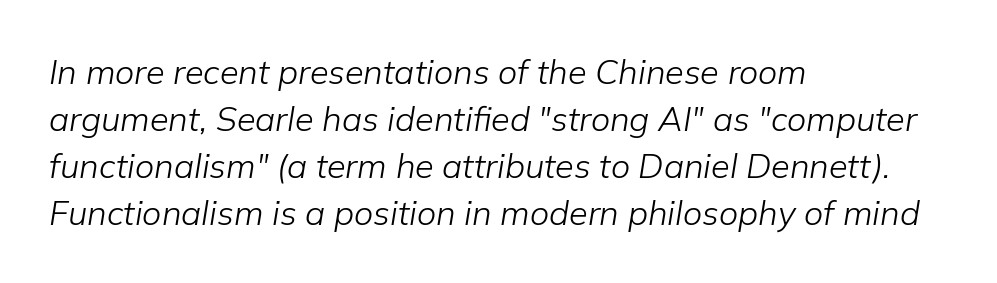
The image shows 34 px light type, italic (leaning right); set left-aligned, normal line spacing (1.38x), normal letter spacing, not underlined; low stroke contrast and a medium x-height.
